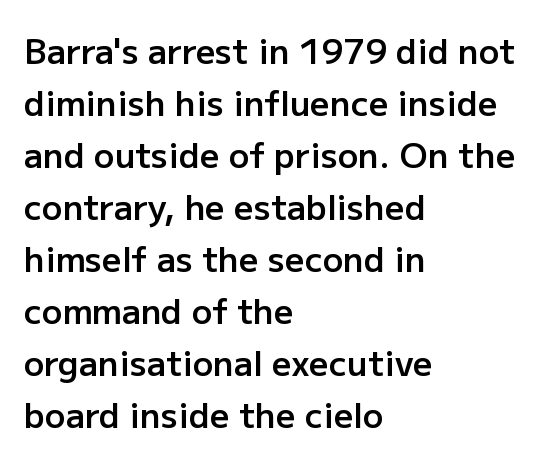
Tall strokes in this sample are plumb rather than angled. One glance says typical: line gaps are just what's usual. One-word summary of the alignment: left. The passage shown is typed in a proportional face where columns would drift. Note: no serifs on the glyphs. Here the glyphs are tracked normally, forming tight word shapes.
